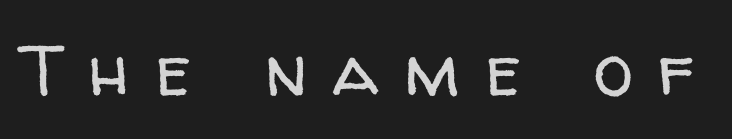
The image shows 72 px regular-weight sans-serif type, upright; set unusually wide letter spacing (+0.35 em), not underlined; low stroke contrast and a medium x-height.
